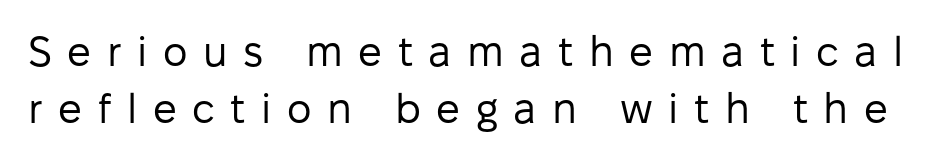
Stems and bowls with no extra thickness — not bold. Regular leading. Any mark beneath the type? The region is blank. Is there any slant? The stems are plumb. Look at the tracking — it's clearly loosened, letters drifting apart. Is this a fixed-width face? No — the glyphs have proportional, varying widths.
